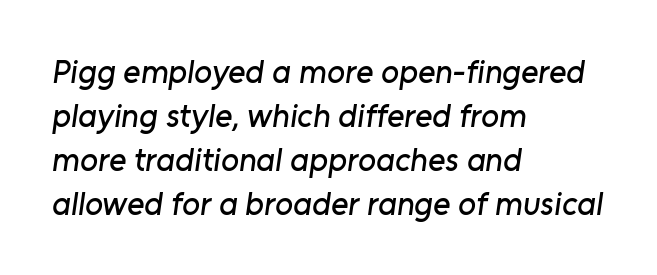
Note the varied advance widths — an 'i' is clearly narrower than an 'm'. To sum up the face: it is a sans, with no serifs. Short note: letters normally spaced. The vertical gap from one line to the next is medium. All the whitespace from short lines collects on the right. Beneath every word, the page is bare.
